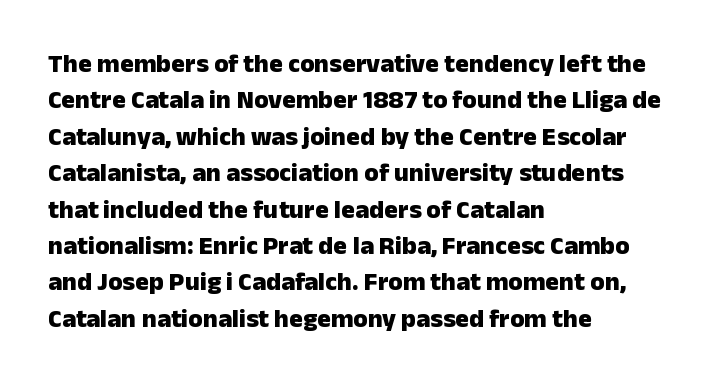
{"italic": "no", "bold": "yes", "underline": "no", "align": "left", "line_spacing": "normal", "line_spacing_ratio": 1.4, "letter_spacing": "normal", "letter_spacing_em": 0.0, "glyph_px": 26}
